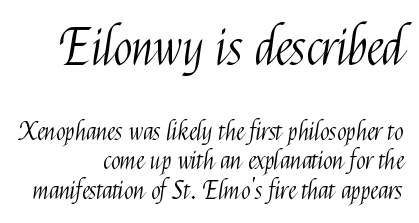
{"serif": "no", "bold": "no", "weight": "light", "width": "condensed", "stroke_contrast": "medium", "x_height": "medium", "monospaced": "no", "underline": "no", "align": "right", "line_spacing_ratio": 1.18, "letter_spacing": "normal", "letter_spacing_em": 0.0, "larger_block": "first", "size_ratio": 2.0, "glyph_px": 50}
